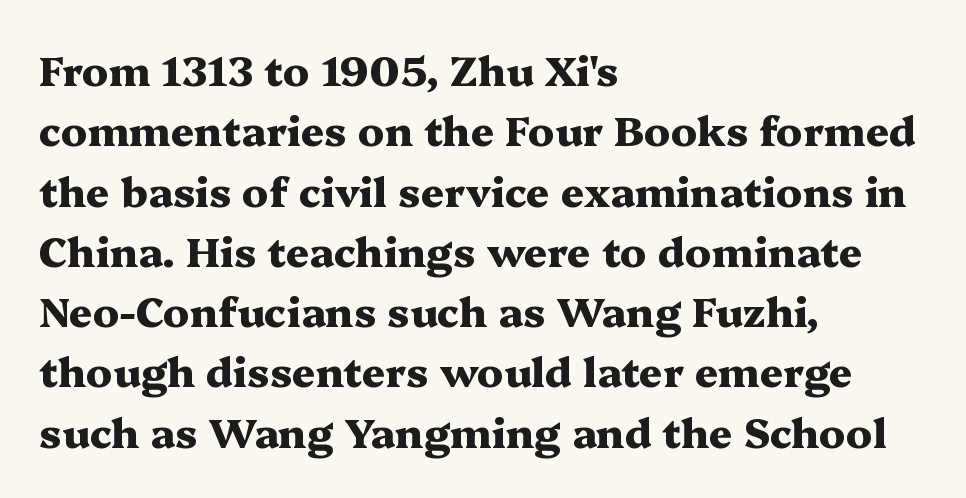
Q: Is the text bold? A: Yes.
Q: Is the text italic (slanted)? A: No, it is upright.
Q: Is the typeface a serif or a sans-serif typeface? A: Serif.
Q: Is the text underlined? A: No.
Q: How is the paragraph aligned? A: Left-aligned.
Q: Is the spacing between letters normal or unusually wide? A: Normal.
Q: Is the spacing between lines tight, normal or loose? A: Normal.
Q: Width (condensed, normal, or wide)? A: Wide.
Q: Stroke contrast? A: Medium.
Q: x-height? A: Medium.
Q: Monospaced? A: No.
